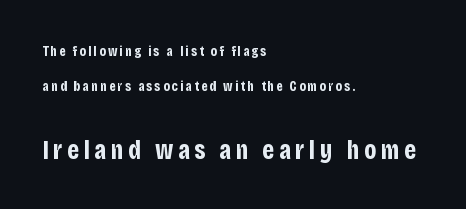
Stroke thickness is high; the sample reads as a true bold. Here the second block reads like a headline and the first like body copy. Unlike italic type, these characters show no tilt at all. Notice how the passage keeps a crisp vertical edge on the left only.
